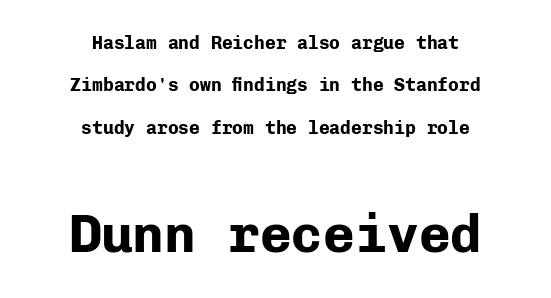
Check the space under the baseline: it is left empty. Nope, not italic — everything's standing straight. Leading: increased. Weight check: bold — yes, fully.
